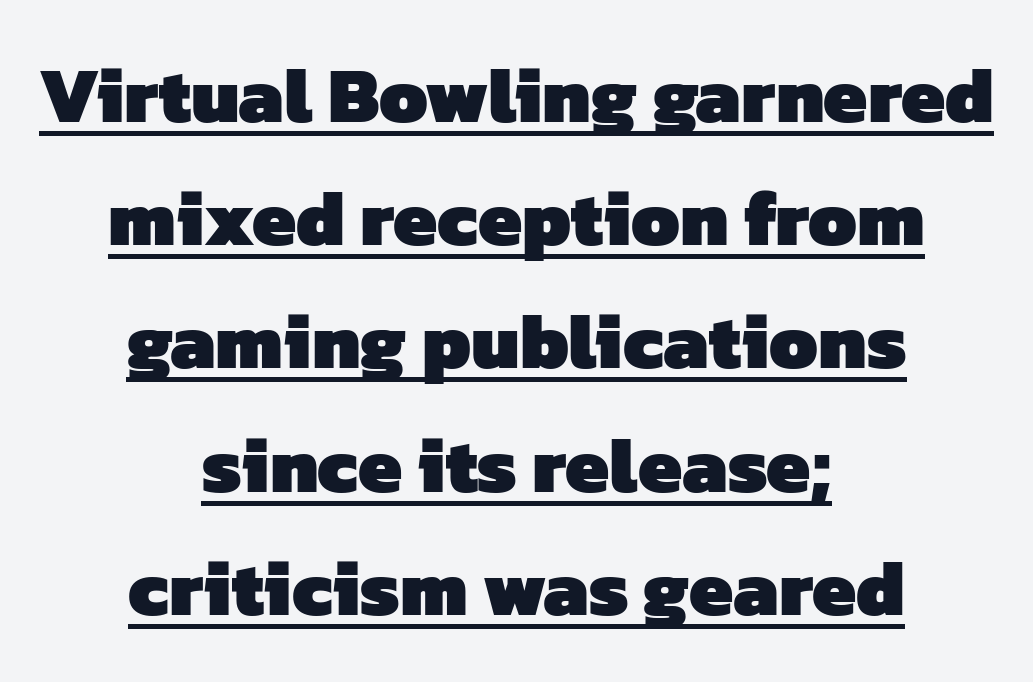
Q: Is the text bold? A: Yes.
Q: Is the typeface a serif or a sans-serif typeface? A: Sans-serif.
Q: Is the text underlined? A: Yes.
Q: How is the paragraph aligned? A: Centered.
Q: Is the spacing between letters normal or unusually wide? A: Normal.
Q: Is the spacing between lines tight, normal or loose? A: Normal.
Q: Width (condensed, normal, or wide)? A: Normal.
Q: Stroke contrast? A: Low.
Q: x-height? A: Medium.
Q: Monospaced? A: No.
